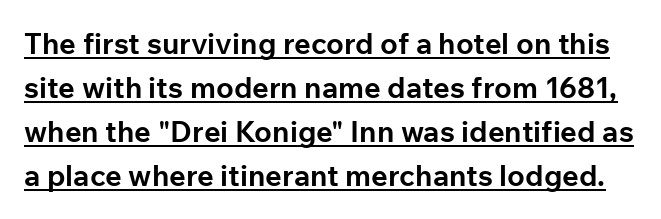
The image shows 29 px bold sans-serif type, upright; set normal line spacing (1.52x), normal letter spacing, underlined; low stroke contrast and a medium x-height.
